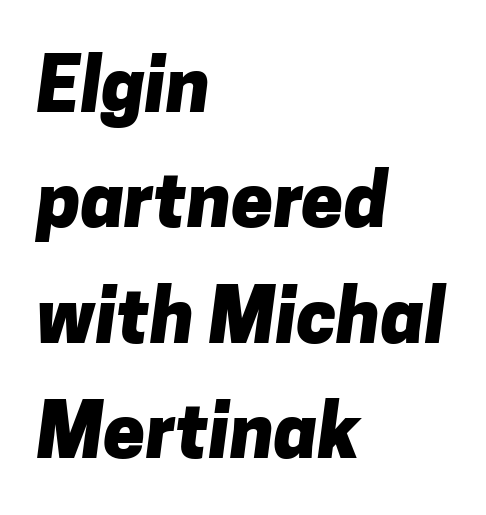
Pretty heavy lettering here — definitely bold. Look at the bottom of the vertical strokes: they stop flat, with no serifs. The letterforms sit shoulder to shoulder at normal distance. The lines sit at an ordinary, default distance from one another.
